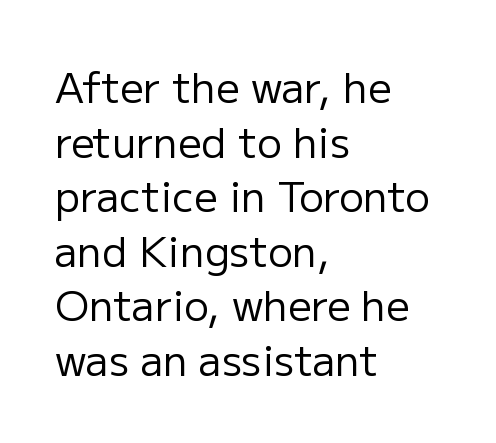
This sample has the flowing, uneven cadence of proportional lettering. The rag falls on the right side of this text block. The rendering shows plain stroke endings on the letterforms — a sans-serif design. Compared with typical body copy, the letter spacing here is the same.
